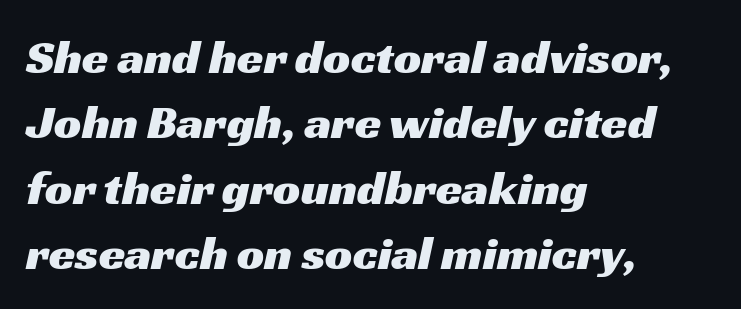
The image shows 48 px wide sans-serif type; set left-aligned, normal line spacing (1.36x), normal letter spacing, not underlined; medium stroke contrast and a medium x-height.
